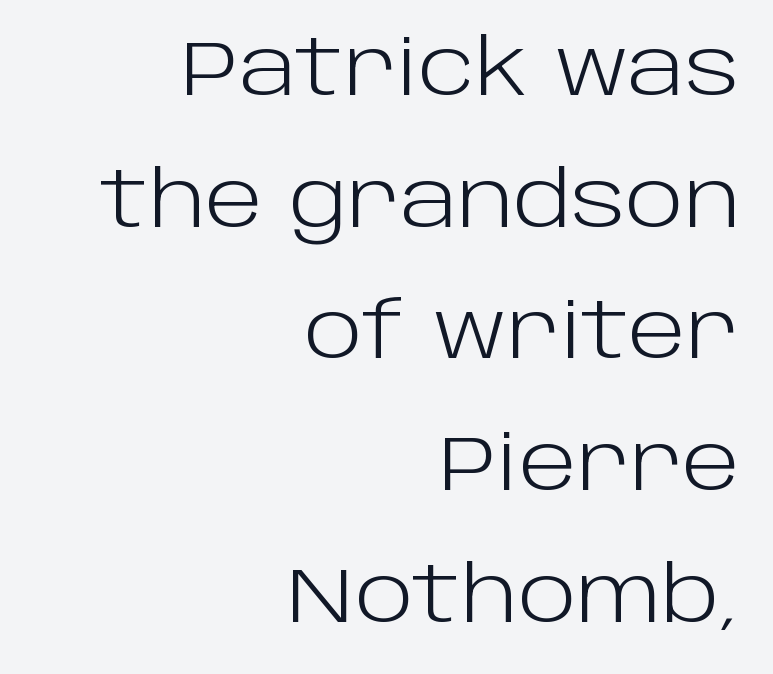
{"serif": "no", "italic": "no", "bold": "no", "weight": "light", "width": "normal", "stroke_contrast": "low", "x_height": "large", "monospaced": "no", "underline": "no", "align": "right", "line_spacing_ratio": 1.71, "letter_spacing": "normal", "letter_spacing_em": 0.0, "glyph_px": 77}
